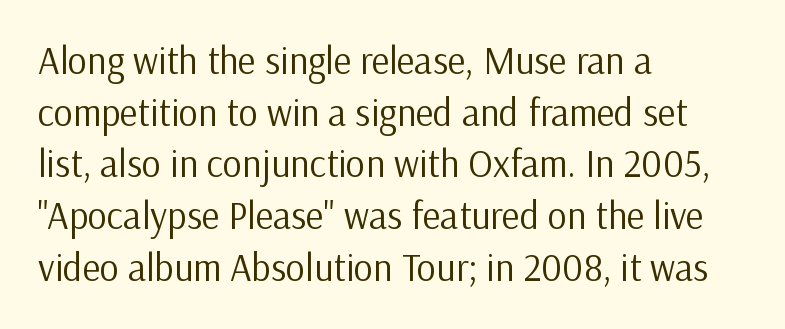
Do the characters align in a grid? No, the font is proportional. Letters rest on an invisible, unmarked baseline. The setting favours the left margin, as ordinary paragraphs usually do. Baseline-to-baseline distance is the conventional proportion of letter height.
